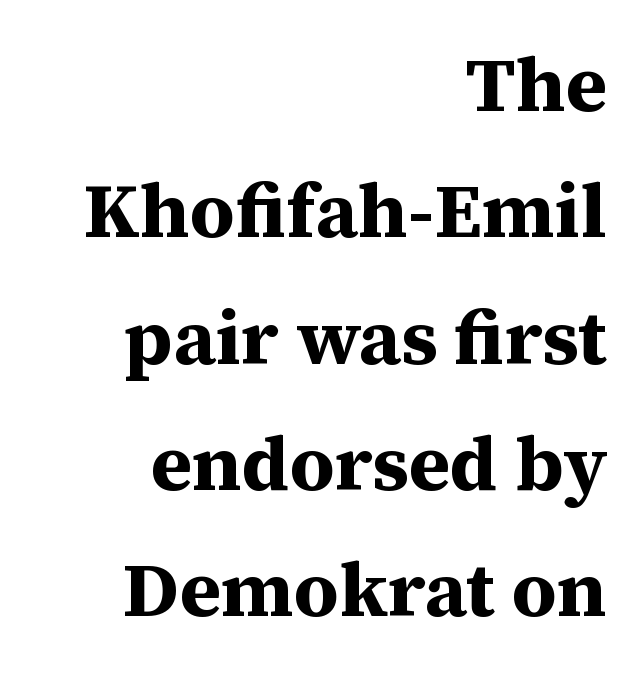
{"serif": "yes", "italic": "no", "bold": "yes", "weight": "bold", "width": "normal", "stroke_contrast": "medium", "x_height": "medium", "monospaced": "no", "underline": "no", "align": "right", "line_spacing": "normal", "line_spacing_ratio": 1.64, "letter_spacing": "normal", "letter_spacing_em": 0.0, "glyph_px": 77}
